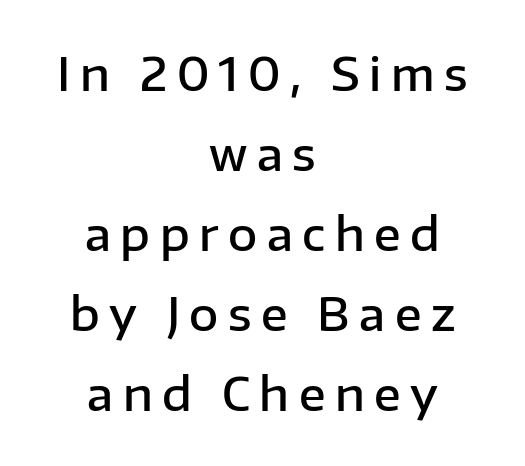
{"serif": "no", "italic": "no", "bold": "semi", "weight": "semibold", "width": "normal", "stroke_contrast": "low", "x_height": "medium", "monospaced": "no", "underline": "no", "align": "center", "line_spacing_ratio": 1.78, "letter_spacing": "wide", "letter_spacing_em": 0.21, "glyph_px": 45}
